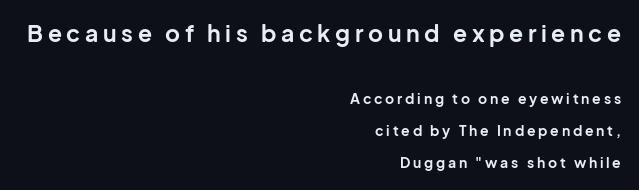
Between one letter and the next there's a generous, obvious gap. Caption: multi-line text, flush right, ragged left. The face used here has the dense, thick strokes of a bold. Quick note: not italic, upright. Descender tails drop into unmarked territory.
